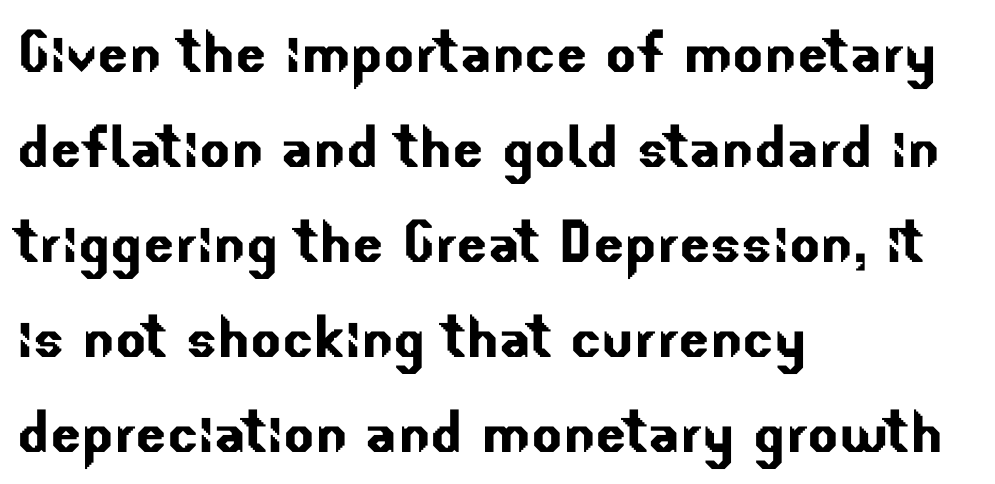
The space beneath each line is pristine and unruled. The rag falls on the right side of this text block. No extra tracking has been applied to these lines. Whoever set this chose a conventional vertical rhythm. Varying glyph widths throughout — classic text-font behaviour.
